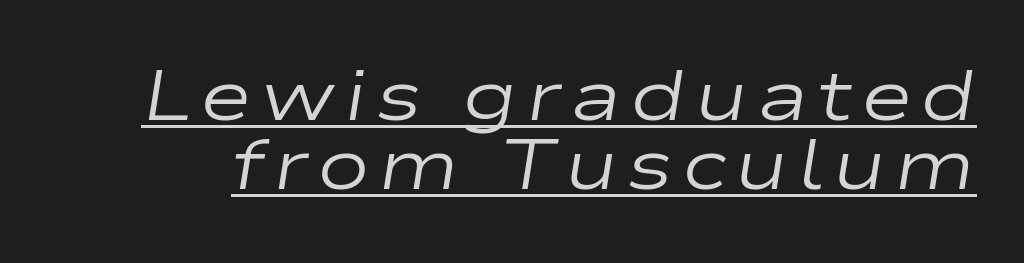
Q: Is the text bold? A: No.
Q: Is the text italic (slanted)? A: Yes, it leans right by about 9 degrees.
Q: Is the text underlined? A: Yes.
Q: Is the spacing between lines tight, normal or loose? A: Tight.
Q: Width (condensed, normal, or wide)? A: Wide.
Q: Stroke contrast? A: Low.
Q: x-height? A: Medium.
Q: Monospaced? A: No.
